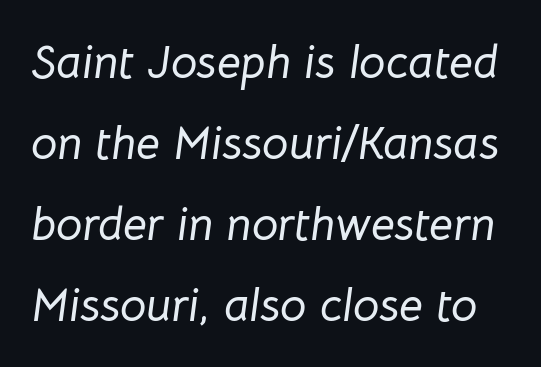
A typesetter would call this proportional, since set widths differ per character. Posture: slanted. Nobody drew a line under any word here. Inter-character spacing is left at the font's built-in metrics.
